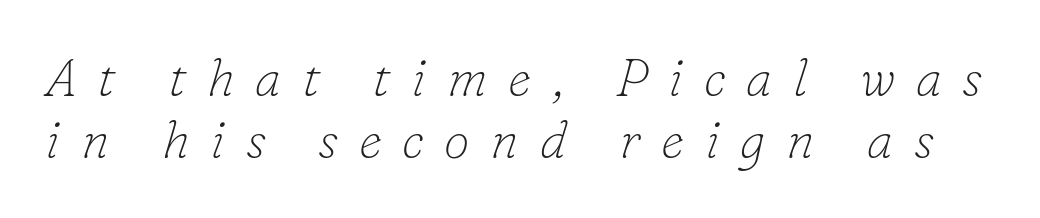
The image shows 52 px thin serif type, italic (leaning right); set line spacing 1.2x, unusually wide letter spacing (+0.4 em), not underlined; low stroke contrast and a small x-height.
